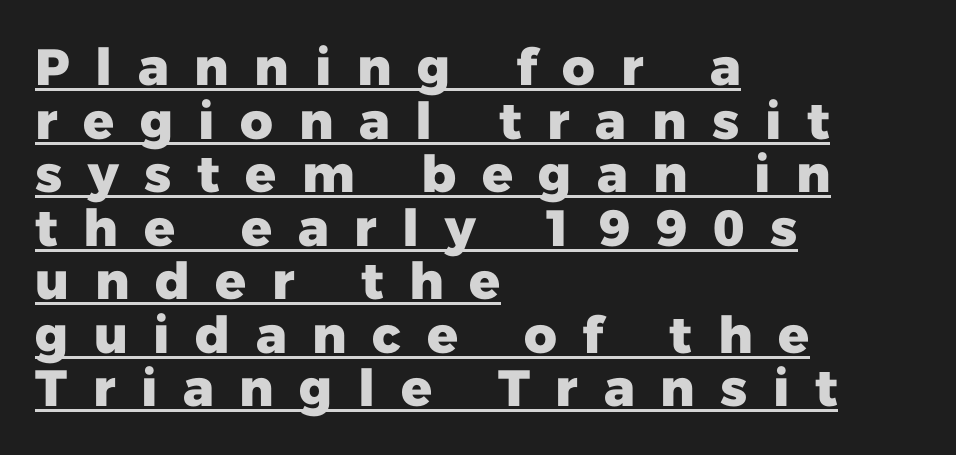
The sample's only ornament is a line tracing under the words. The rendering uses a small line-height, squeezing the rows. Substantial extra tracking has been applied to these lines. Bold? Absolutely — the strokes are thick and heavy. Do the characters align in a grid? No, the font is proportional.
